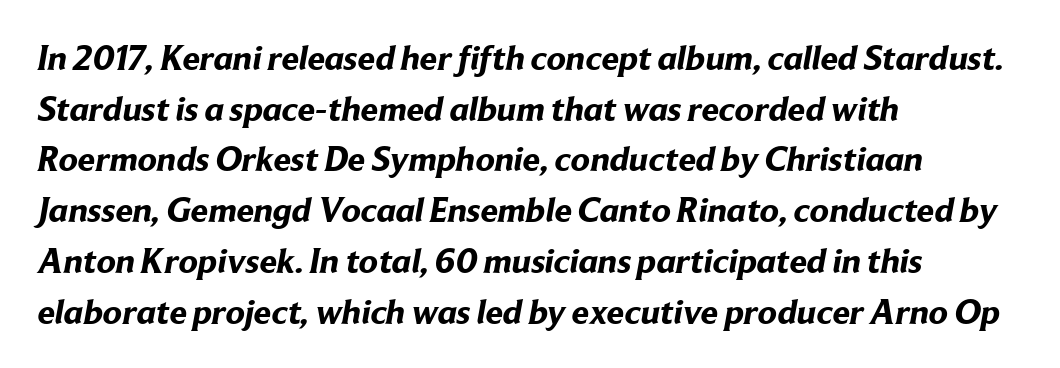
The image shows 35 px bold sans-serif type; set left-aligned, normal line spacing (1.45x), normal letter spacing, not underlined; low stroke contrast and a medium x-height.
